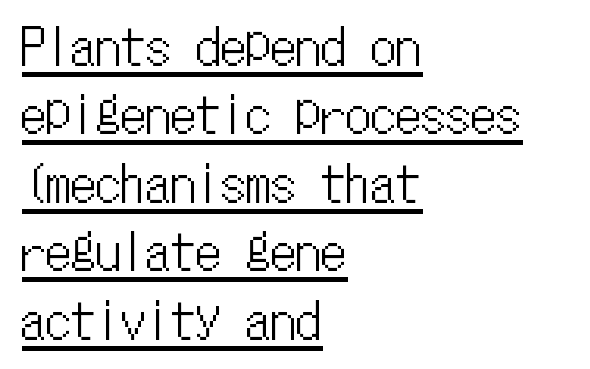
The image shows 50 px condensed type, upright, monospaced; set left-aligned, normal line spacing (1.37x), normal letter spacing, underlined; low stroke contrast and a medium x-height.
